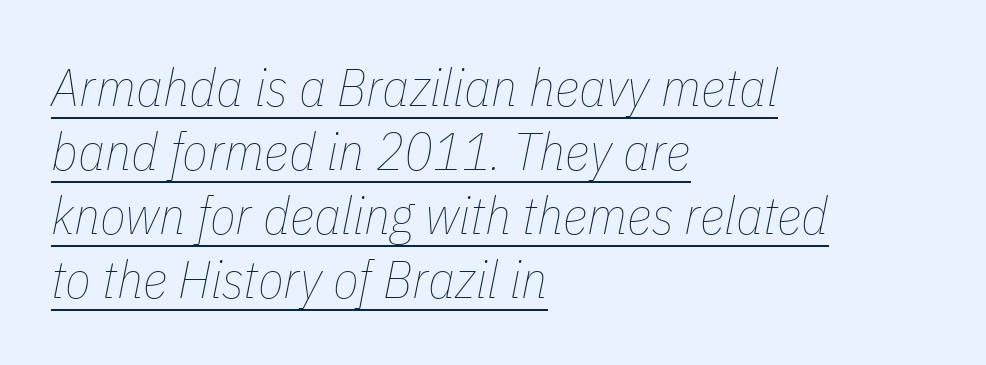
Q: Is the text bold? A: No.
Q: Is the text italic (slanted)? A: Yes, it leans right by about 11 degrees.
Q: Is the text underlined? A: Yes.
Q: How is the paragraph aligned? A: Left-aligned.
Q: Is the spacing between letters normal or unusually wide? A: Normal.
Q: Width (condensed, normal, or wide)? A: Condensed.
Q: Stroke contrast? A: Low.
Q: x-height? A: Medium.
Q: Monospaced? A: No.
